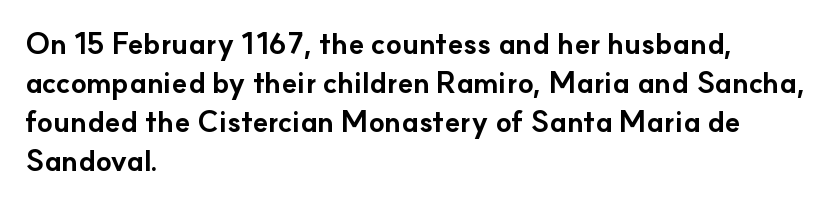
Normally led — the rows are evenly, conventionally spaced. A typesetter would call this zero additional tracking. Spacing verdict: proportional, widths tailored to each character. Visually the block forms a straight wall on the left and a jagged coastline on the right.
